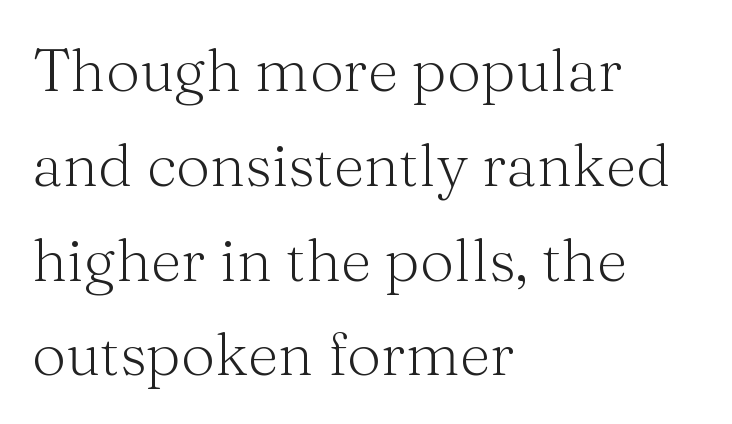
The image shows 60 px light serif type, upright; set left-aligned, normal line spacing (1.58x), normal letter spacing, not underlined; medium stroke contrast and a medium x-height.
